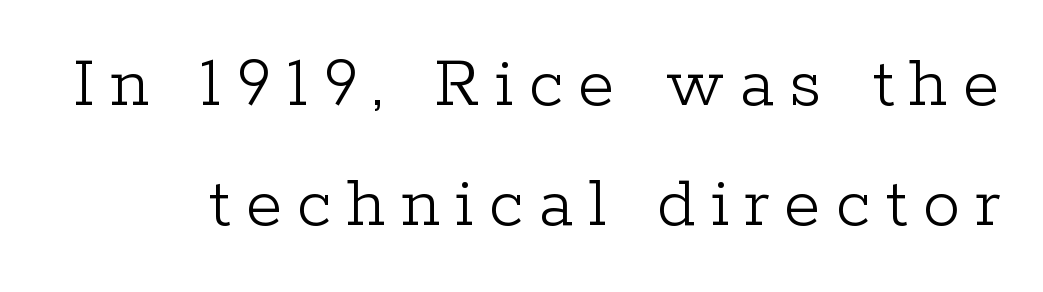
The image shows 75 px light serif type, upright; set normal line spacing (1.6x), unusually wide letter spacing (+0.2 em), not underlined; low stroke contrast and a medium x-height.
